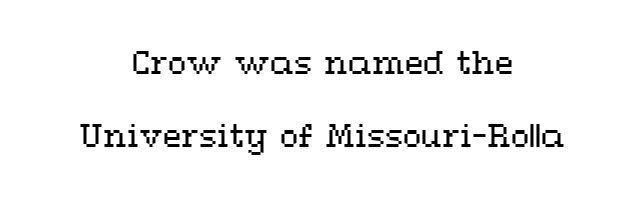
Q: Is the text bold? A: No.
Q: Is the text italic (slanted)? A: No, it is upright.
Q: Is the text underlined? A: No.
Q: How is the paragraph aligned? A: Centered.
Q: Is the spacing between letters normal or unusually wide? A: Normal.
Q: Is the spacing between lines tight, normal or loose? A: Loose.
Q: Width (condensed, normal, or wide)? A: Wide.
Q: Stroke contrast? A: Medium.
Q: x-height? A: Medium.
Q: Monospaced? A: No.
